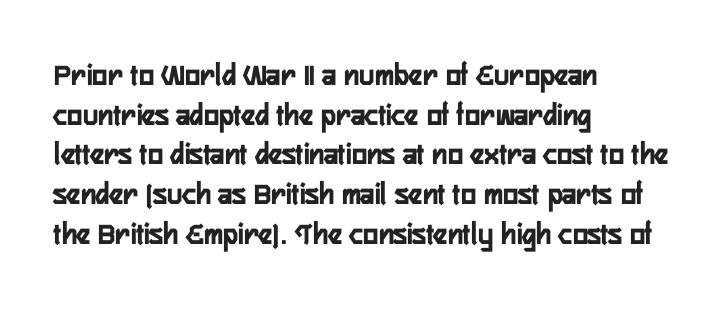
The image shows 32 px condensed sans-serif type, upright; set left-aligned, line spacing 1.24x, normal letter spacing, not underlined; low stroke contrast and a medium x-height.
